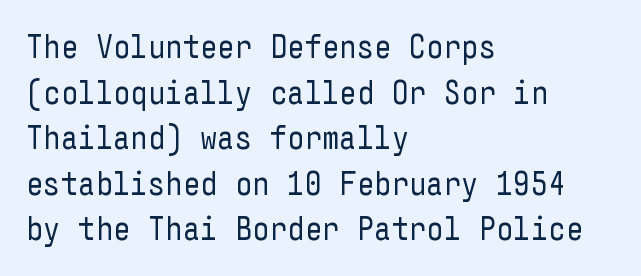
The image shows 34 px regular-weight, condensed sans-serif type, upright; set left-aligned, normal line spacing (1.34x), normal letter spacing, not underlined; low stroke contrast and a medium x-height.
